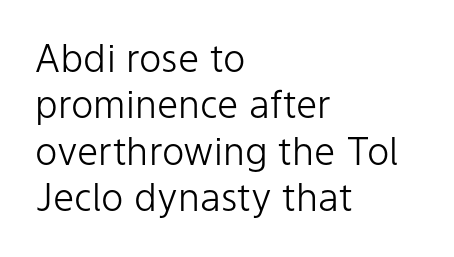
The type is set solid horizontally, with unmodified tracking. The rendering anchors every line to the left-hand side. Each row of text sits above clean, open space. Note: no serifs on the glyphs.
